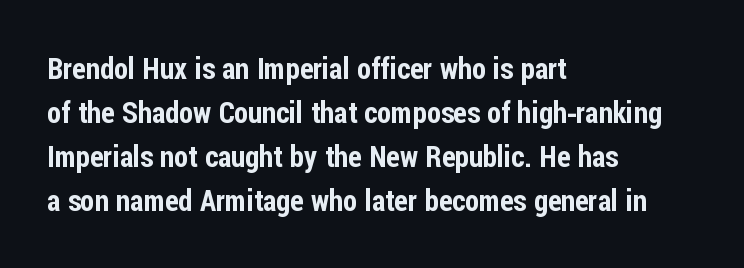
Spacing verdict: proportional, widths tailored to each character. Every stem runs plumb, perpendicular to the baseline. One glance says typical: line gaps are just what's usual. These lines are set flush left with a ragged right edge. Tracking value appears to be zero — textbook default spacing. Note: no serifs on the glyphs.
